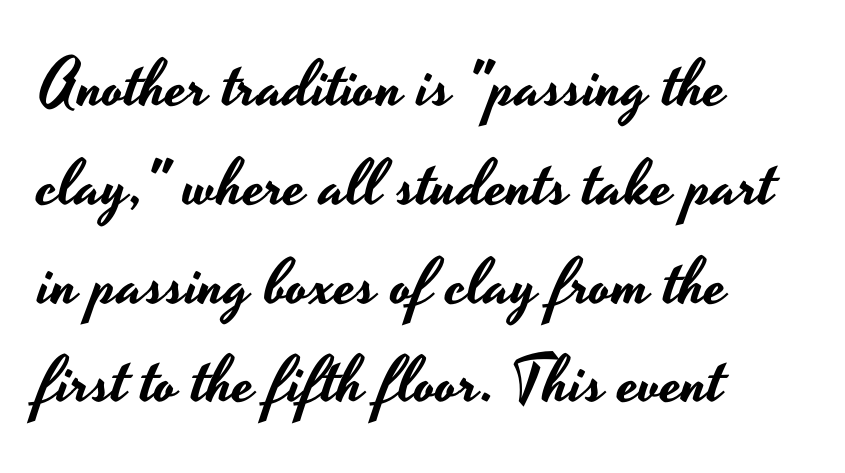
Q: Is the text italic (slanted)? A: Yes.
Q: Is the typeface a serif or a sans-serif typeface? A: Sans-serif.
Q: Is the text underlined? A: No.
Q: How is the paragraph aligned? A: Left-aligned.
Q: Is the spacing between letters normal or unusually wide? A: Normal.
Q: Is the spacing between lines tight, normal or loose? A: Normal.
Q: Width (condensed, normal, or wide)? A: Wide.
Q: Stroke contrast? A: Low.
Q: x-height? A: Small.
Q: Monospaced? A: No.
